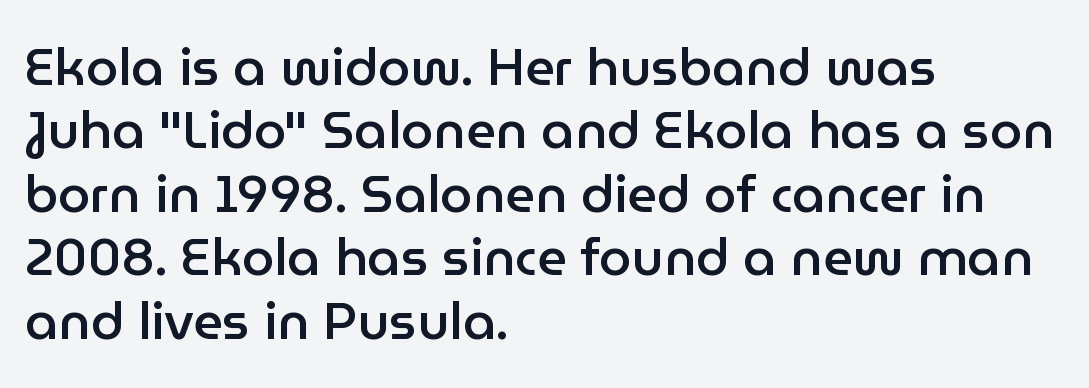
The face used here is a semibold: visibly heavier than regular, lighter than bold. Observe the ordinary spacing: letters are neighbours, not strangers. Spacing verdict: proportional, widths tailored to each character. The text block is weighted toward the left margin, trailing off unevenly rightward.
